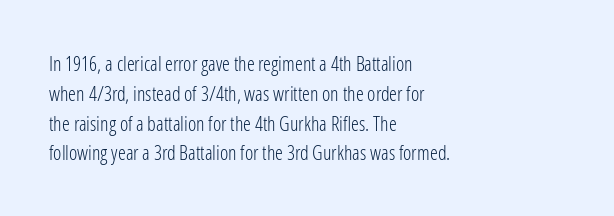
Q: Is the text bold? A: No.
Q: Is the text italic (slanted)? A: No, it is upright.
Q: Is the text underlined? A: No.
Q: How is the paragraph aligned? A: Left-aligned.
Q: Is the spacing between letters normal or unusually wide? A: Normal.
Q: Is the spacing between lines tight, normal or loose? A: Normal.
